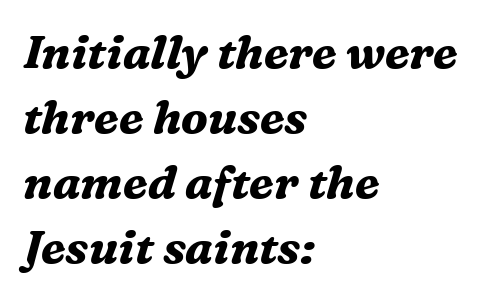
The type is set solid horizontally, with unmodified tracking. You can tell from the footed stems that serif type was used. Nobody drew a line under any word here. Think of a printed novel: that variable character pitch is what you see here. The rendering uses a moderate line-height, typical for paragraphs.
